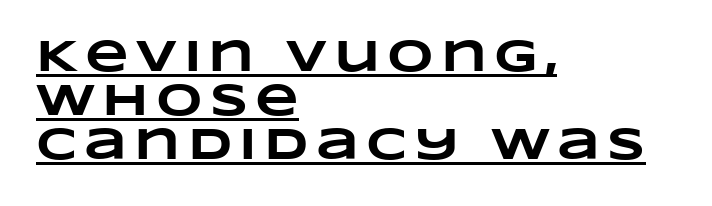
The image shows 45 px heavy, wide type; set left-aligned, tight line spacing (0.98x), underlined; low stroke contrast and a large x-height.
